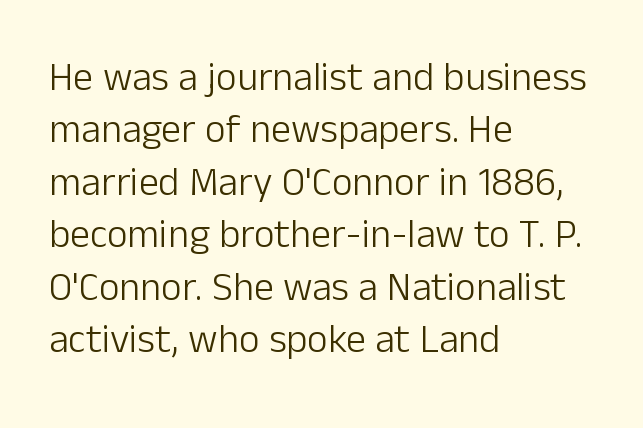
Q: Is the text bold? A: No.
Q: Is the text italic (slanted)? A: No, it is upright.
Q: Is the typeface a serif or a sans-serif typeface? A: Sans-serif.
Q: Is the text underlined? A: No.
Q: How is the paragraph aligned? A: Left-aligned.
Q: Is the spacing between letters normal or unusually wide? A: Normal.
Q: Is the spacing between lines tight, normal or loose? A: Normal.
Q: Width (condensed, normal, or wide)? A: Normal.
Q: Stroke contrast? A: Low.
Q: x-height? A: Medium.
Q: Monospaced? A: No.
